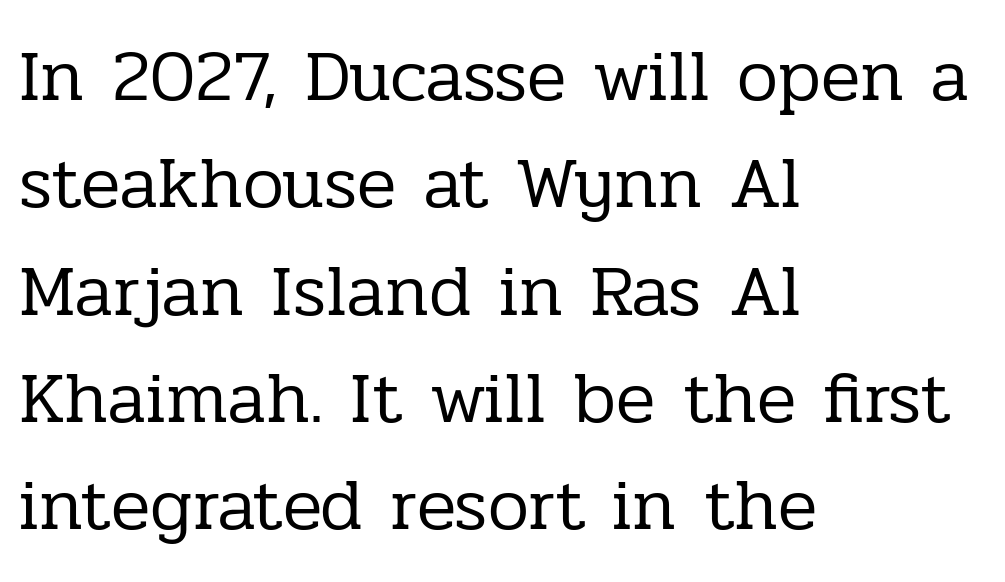
Q: Is the text bold? A: No.
Q: Is the text italic (slanted)? A: No, it is upright.
Q: Is the typeface a serif or a sans-serif typeface? A: Serif.
Q: Is the text underlined? A: No.
Q: How is the paragraph aligned? A: Left-aligned.
Q: Is the spacing between letters normal or unusually wide? A: Normal.
Q: Is the spacing between lines tight, normal or loose? A: Normal.
Q: Width (condensed, normal, or wide)? A: Normal.
Q: Stroke contrast? A: Low.
Q: x-height? A: Medium.
Q: Monospaced? A: No.
